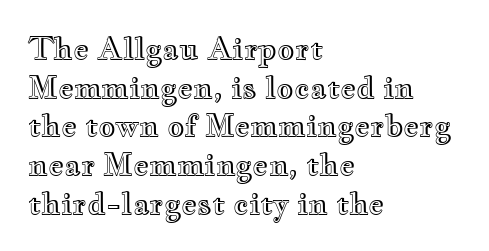
Q: Is the text italic (slanted)? A: No, it is upright.
Q: Is the text underlined? A: No.
Q: How is the paragraph aligned? A: Left-aligned.
Q: Is the spacing between letters normal or unusually wide? A: Normal.
Q: Is the spacing between lines tight, normal or loose? A: Normal.
Q: Width (condensed, normal, or wide)? A: Wide.
Q: x-height? A: Small.
Q: Monospaced? A: No.
